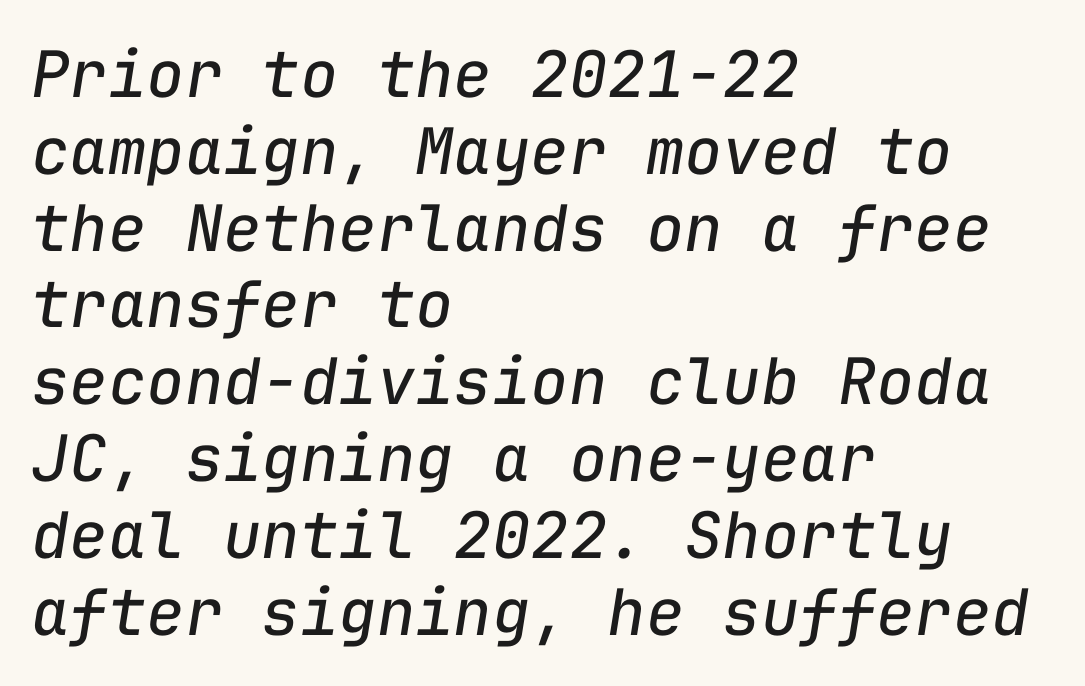
Q: Is the text bold? A: No.
Q: Is the text italic (slanted)? A: Yes, it leans right by about 9 degrees.
Q: Is the text underlined? A: No.
Q: How is the paragraph aligned? A: Left-aligned.
Q: Is the spacing between letters normal or unusually wide? A: Normal.
Q: Width (condensed, normal, or wide)? A: Normal.
Q: Stroke contrast? A: Low.
Q: x-height? A: Medium.
Q: Monospaced? A: Yes.
